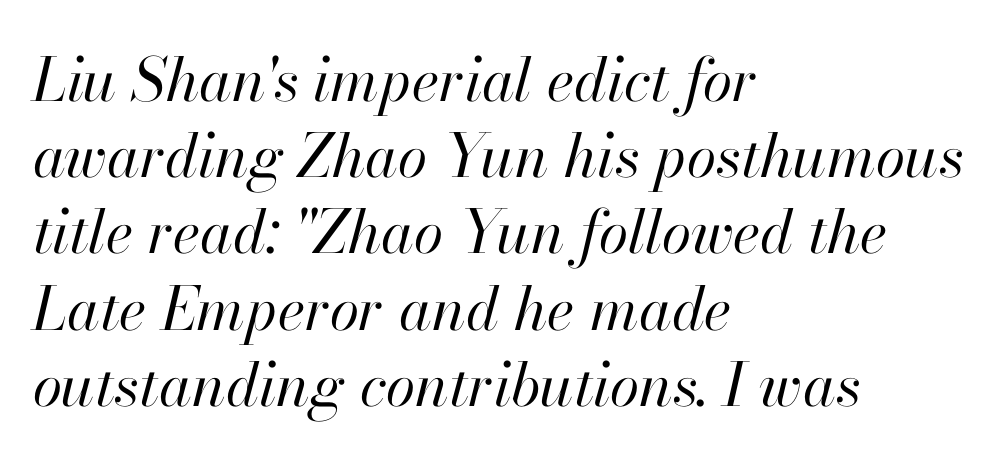
Italic: yes, the glyphs are oblique. Heaviness? Minimal to ordinary, like unemphasized prose. Looks like regular typesetting: each glyph gets only the width it needs. The type is set solid horizontally, with unmodified tracking. Rows of type keep a routine distance in the vertical direction. The passage is arranged the way most books set body copy — flush left.
